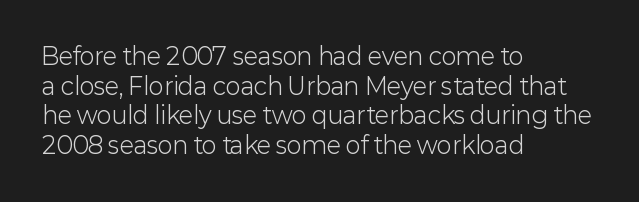
{"italic": "no", "bold": "no", "underline": "no", "align": "left", "line_spacing": "normal", "line_spacing_ratio": 1.29, "letter_spacing": "normal", "letter_spacing_em": 0.0, "glyph_px": 23}
